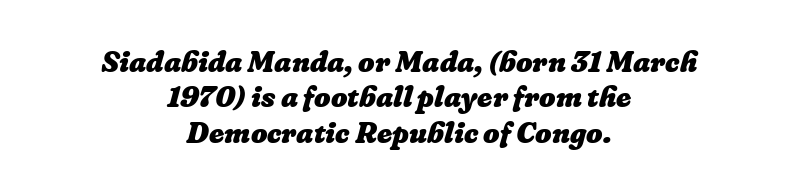
The image shows 29 px heavy type; set centered, line spacing 1.22x, normal letter spacing, not underlined; low stroke contrast and a medium x-height.
